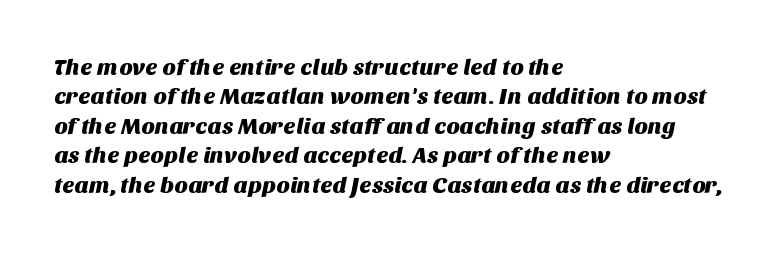
Q: Is the text underlined? A: No.
Q: How is the paragraph aligned? A: Left-aligned.
Q: Is the spacing between letters normal or unusually wide? A: Normal.
Q: Is the spacing between lines tight, normal or loose? A: Normal.
